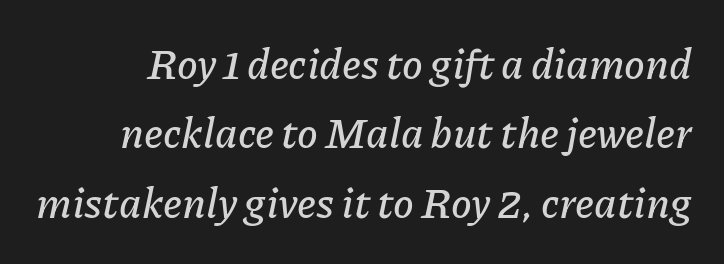
Q: Is the text italic (slanted)? A: Yes, it leans right by about 11 degrees.
Q: Is the text underlined? A: No.
Q: Is the spacing between letters normal or unusually wide? A: Normal.
Q: Is the spacing between lines tight, normal or loose? A: Normal.
Q: Width (condensed, normal, or wide)? A: Normal.
Q: Stroke contrast? A: Low.
Q: x-height? A: Medium.
Q: Monospaced? A: No.
